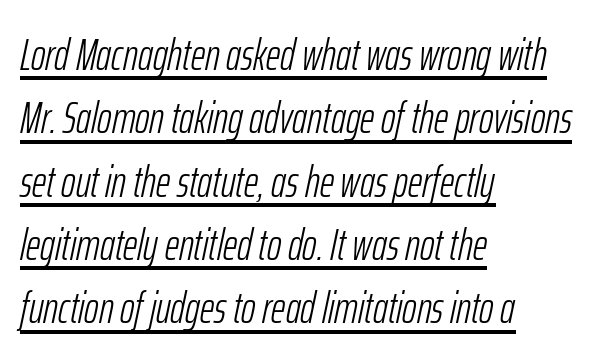
Q: Is the text bold? A: No.
Q: Is the text italic (slanted)? A: Yes, it leans right by about 12 degrees.
Q: Is the text underlined? A: Yes.
Q: How is the paragraph aligned? A: Left-aligned.
Q: Is the spacing between letters normal or unusually wide? A: Normal.
Q: Is the spacing between lines tight, normal or loose? A: Normal.
Q: Width (condensed, normal, or wide)? A: Condensed.
Q: Stroke contrast? A: Low.
Q: x-height? A: Medium.
Q: Monospaced? A: No.
